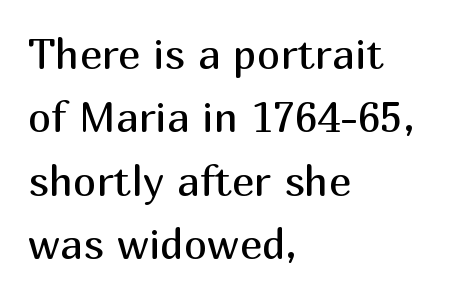
Q: Is the text bold? A: No.
Q: Is the text italic (slanted)? A: No, it is upright.
Q: Is the typeface a serif or a sans-serif typeface? A: Sans-serif.
Q: Is the text underlined? A: No.
Q: How is the paragraph aligned? A: Left-aligned.
Q: Is the spacing between letters normal or unusually wide? A: Normal.
Q: Is the spacing between lines tight, normal or loose? A: Normal.
Q: Width (condensed, normal, or wide)? A: Normal.
Q: Stroke contrast? A: Medium.
Q: x-height? A: Medium.
Q: Monospaced? A: No.
